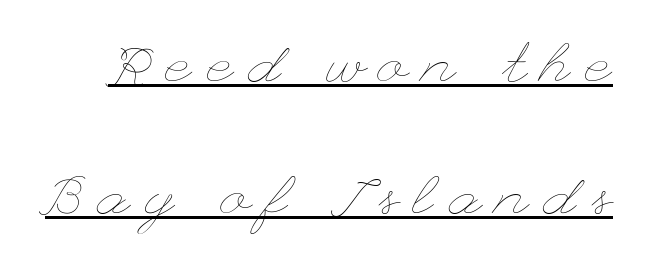
The image shows 56 px thin, wide type; set loose line spacing (2.36x), unusually wide letter spacing (+0.28 em), underlined; low stroke contrast and a small x-height.
